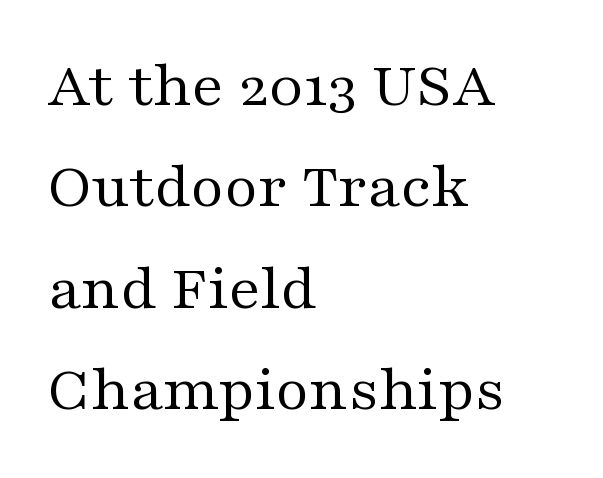
Stems here are at most as thick as an everyday book face. The passage shown stacks its lines at a standard gap. Left-aligned paragraph, ragged on the right. A typesetter would call this proportional, since set widths differ per character. Here the glyphs are tracked normally, forming tight word shapes. Underline: absent.
